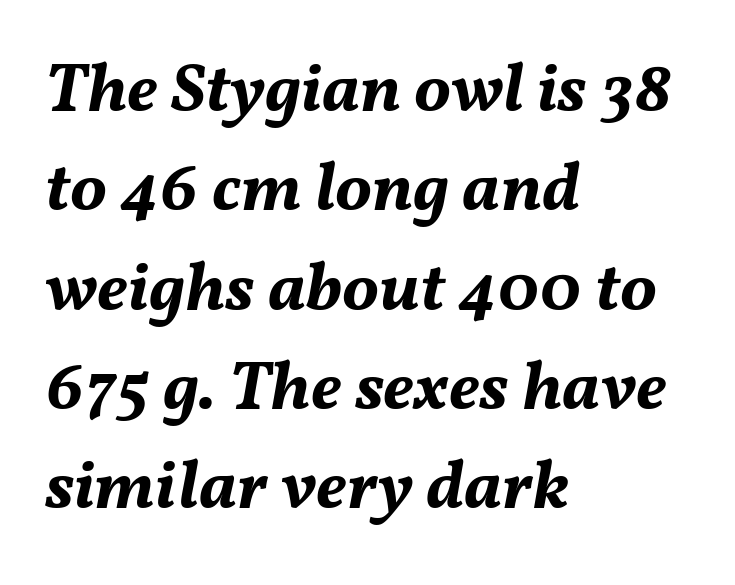
{"italic": "yes", "lean": "right", "slant_degrees": 11, "bold": "yes", "weight": "bold", "width": "normal", "stroke_contrast": "medium", "x_height": "medium", "monospaced": "no", "underline": "no", "align": "left", "line_spacing": "normal", "line_spacing_ratio": 1.44, "letter_spacing": "normal", "letter_spacing_em": 0.0, "glyph_px": 69}
